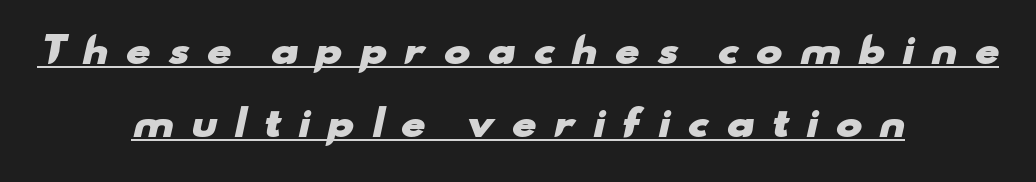
Vertical spacing — loose. Emphasis by weight is at full strength: bold. The passage shown is underscored from start to finish. The passage shown is typed in a proportional face where columns would drift.
